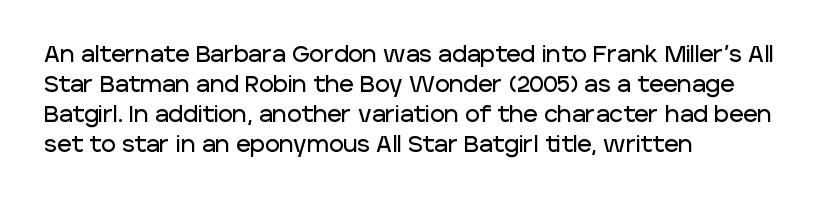
The image shows 22 px text type, upright; set left-aligned, normal line spacing (1.36x), normal letter spacing, not underlined.
